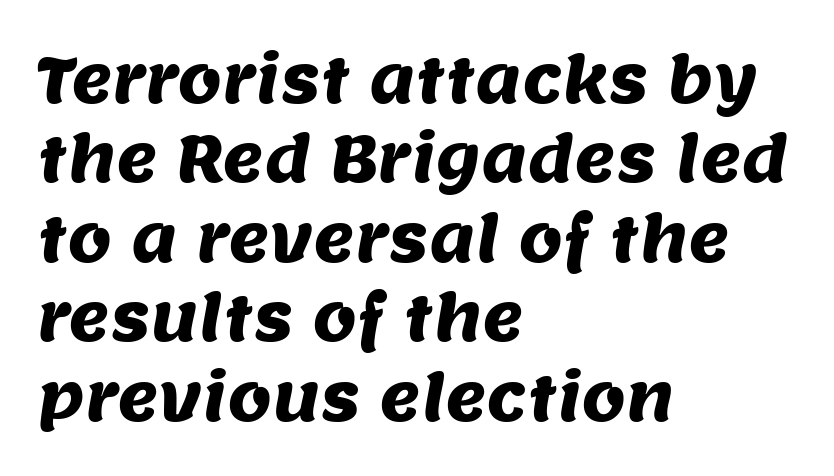
No feet cap the strokes, marking this as sans-serif type. A typesetter would call this proportional, since set widths differ per character. Default kerning and tracking; the words read as compact shapes. The line-height multiplier appears to be the usual default. Nobody drew a line under any word here. Typeset ragged right — the left edge is the straight one.
